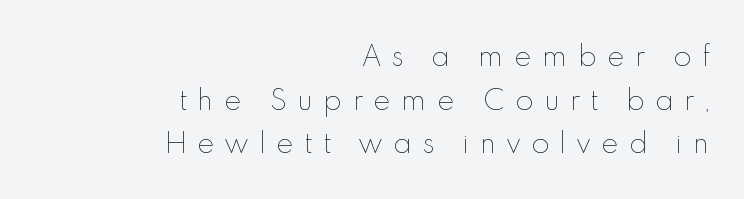
{"italic": "no", "bold": "no", "underline": "no", "align": "right", "line_spacing": "normal", "line_spacing_ratio": 1.68, "letter_spacing": "wide", "letter_spacing_em": 0.42, "glyph_px": 26}
